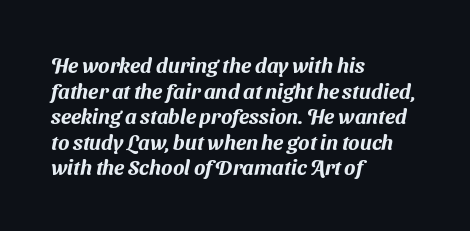
{"underline": "no", "align": "left", "line_spacing_ratio": 1.22, "letter_spacing": "normal", "letter_spacing_em": 0.0, "glyph_px": 21}
